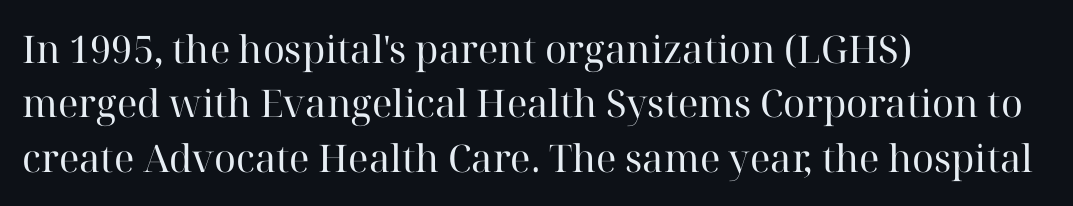
The image shows 38 px regular-weight serif type, upright; set left-aligned, normal line spacing (1.43x), normal letter spacing, not underlined; high stroke contrast and a medium x-height.
